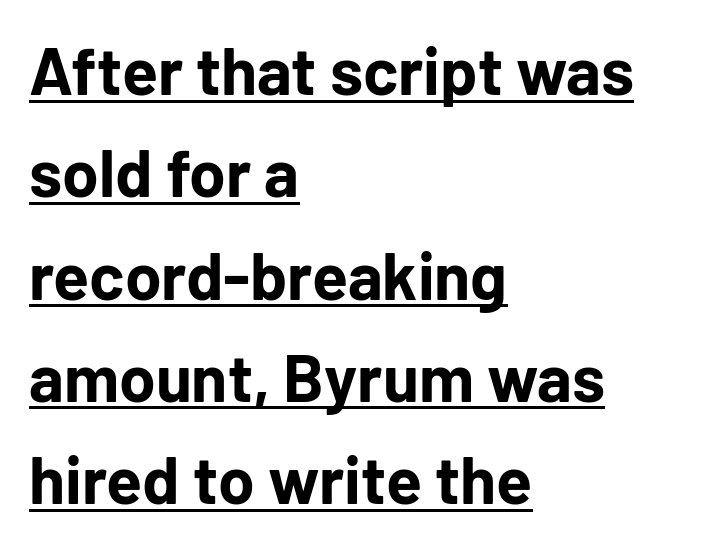
Q: Is the text bold? A: Yes.
Q: Is the text italic (slanted)? A: No, it is upright.
Q: Is the typeface a serif or a sans-serif typeface? A: Sans-serif.
Q: Is the text underlined? A: Yes.
Q: How is the paragraph aligned? A: Left-aligned.
Q: Is the spacing between letters normal or unusually wide? A: Normal.
Q: Is the spacing between lines tight, normal or loose? A: Normal.
Q: Width (condensed, normal, or wide)? A: Normal.
Q: Stroke contrast? A: Low.
Q: x-height? A: Medium.
Q: Monospaced? A: No.
